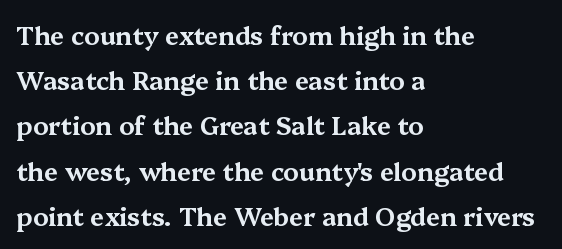
Q: Is the text italic (slanted)? A: No, it is upright.
Q: Is the text underlined? A: No.
Q: How is the paragraph aligned? A: Left-aligned.
Q: Is the spacing between letters normal or unusually wide? A: Normal.
